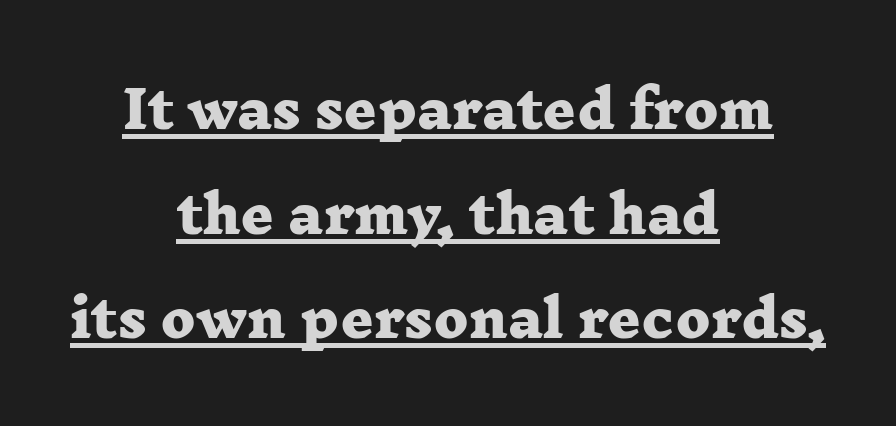
Check where the strokes stop: tiny serifs finish them off. Summary of weight: heavy, a full bold. Does a line run under the words? Yes, clearly. The face used here is proportionally spaced, like ordinary book or web type. The rendering uses a large line-height, opening up the rows.
